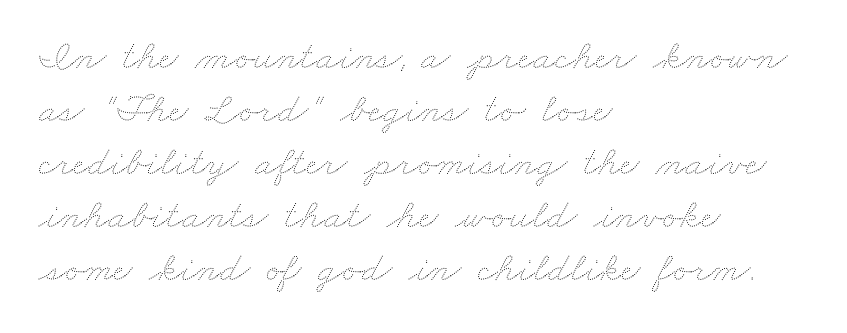
{"bold": "no", "weight": "thin", "width": "wide", "stroke_contrast": "medium", "x_height": "small", "monospaced": "no", "underline": "no", "align": "left", "line_spacing": "normal", "line_spacing_ratio": 1.26, "letter_spacing": "normal", "letter_spacing_em": 0.0, "glyph_px": 42}
